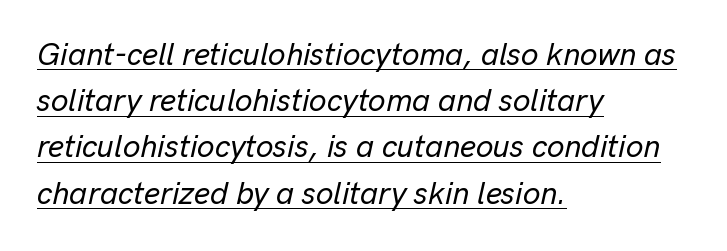
{"italic": "yes", "lean": "right", "slant_degrees": 13, "width": "normal", "stroke_contrast": "low", "x_height": "medium", "monospaced": "no", "underline": "yes", "align": "left", "line_spacing": "normal", "line_spacing_ratio": 1.49, "letter_spacing": "normal", "letter_spacing_em": 0.0, "glyph_px": 31}
